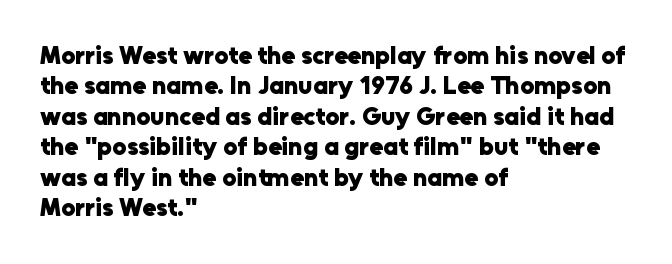
{"italic": "no", "bold": "yes", "underline": "no", "align": "left", "line_spacing_ratio": 1.22, "letter_spacing": "normal", "letter_spacing_em": 0.0, "glyph_px": 25}
